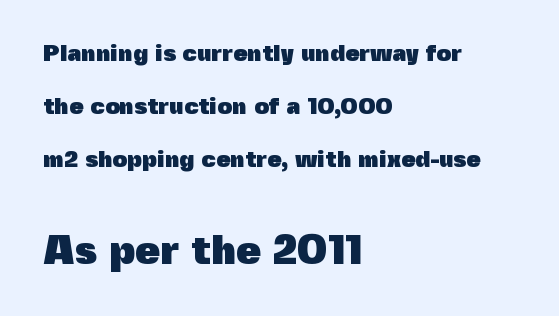
The image shows 40 px heavy sans-serif type, upright; set left-aligned, loose line spacing (2.31x), normal letter spacing, not underlined; the second (bottom) block is 1.74x larger; a medium x-height.
